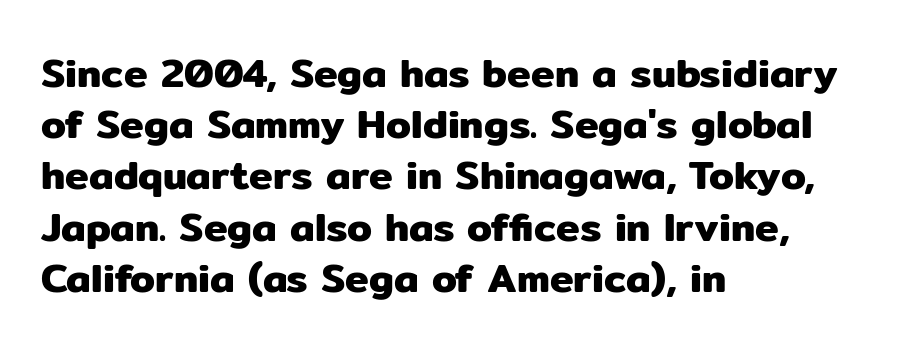
Q: Is the text italic (slanted)? A: No, it is upright.
Q: Is the typeface a serif or a sans-serif typeface? A: Sans-serif.
Q: Is the text underlined? A: No.
Q: How is the paragraph aligned? A: Left-aligned.
Q: Is the spacing between letters normal or unusually wide? A: Normal.
Q: Is the spacing between lines tight, normal or loose? A: Normal.
Q: Width (condensed, normal, or wide)? A: Normal.
Q: Stroke contrast? A: Low.
Q: x-height? A: Medium.
Q: Monospaced? A: No.
